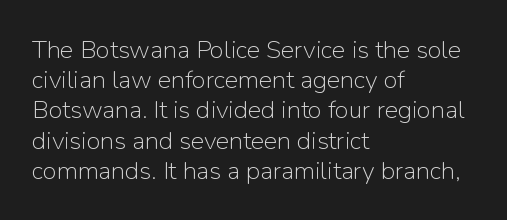
Q: Is the text bold? A: No.
Q: Is the text italic (slanted)? A: No, it is upright.
Q: Is the text underlined? A: No.
Q: How is the paragraph aligned? A: Left-aligned.
Q: Is the spacing between letters normal or unusually wide? A: Normal.
